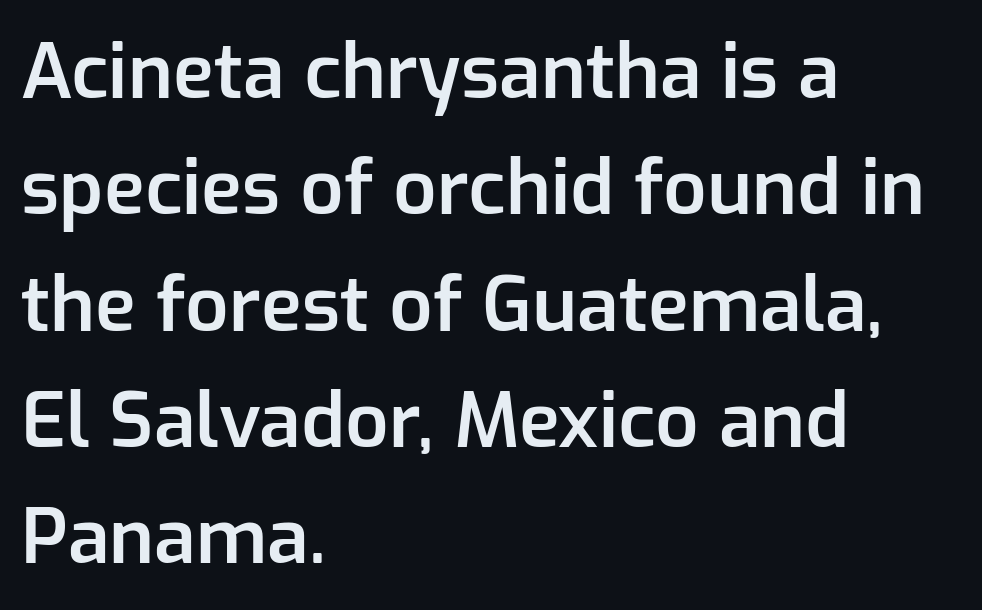
{"serif": "no", "italic": "no", "bold": "semi", "weight": "semibold", "width": "normal", "stroke_contrast": "low", "x_height": "medium", "monospaced": "no", "underline": "no", "align": "left", "line_spacing": "normal", "line_spacing_ratio": 1.53, "letter_spacing": "normal", "letter_spacing_em": 0.0, "glyph_px": 76}
